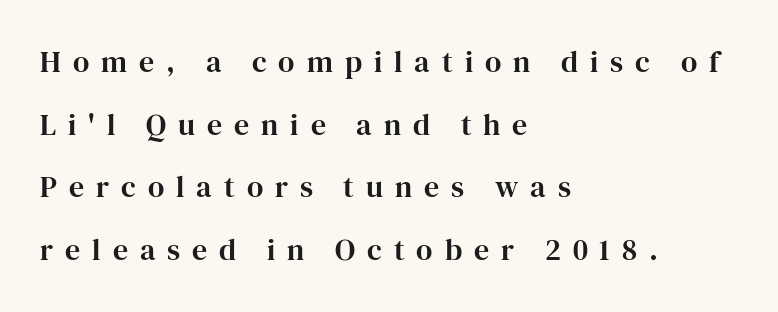
{"serif": "yes", "italic": "no", "width": "normal", "stroke_contrast": "high", "x_height": "medium", "monospaced": "no", "underline": "no", "align": "left", "line_spacing": "loose", "line_spacing_ratio": 2.09, "letter_spacing": "wide", "letter_spacing_em": 0.4, "glyph_px": 30}
